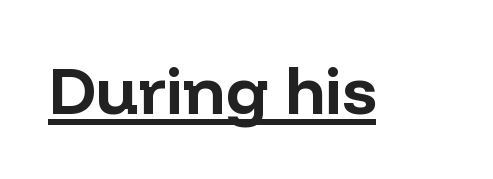
Rendered with straight, roman letterforms. Is this a fixed-width face? No — the glyphs have proportional, varying widths. Strokes here are thick enough to call this a true bold. The words here are underlined.
